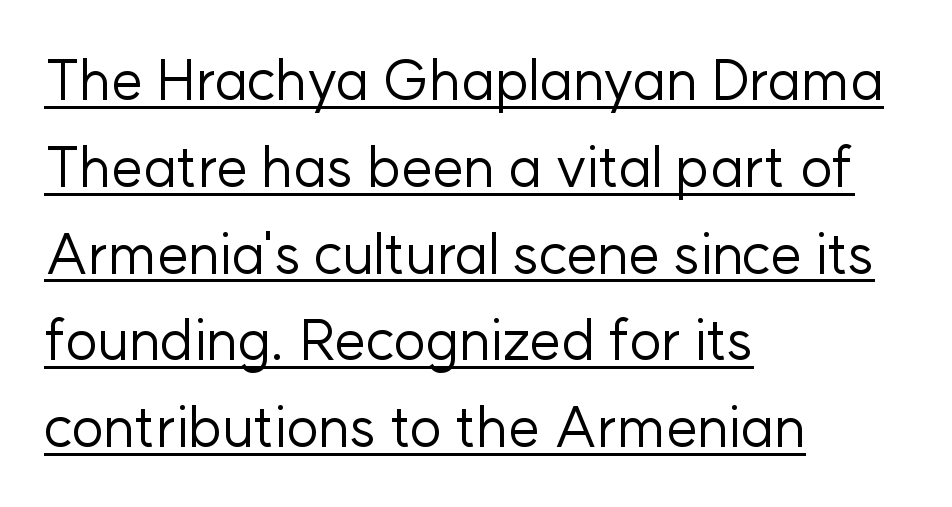
{"serif": "no", "italic": "no", "bold": "no", "weight": "regular", "width": "normal", "stroke_contrast": "low", "x_height": "medium", "monospaced": "no", "underline": "yes", "align": "left", "line_spacing": "normal", "line_spacing_ratio": 1.55, "letter_spacing": "normal", "letter_spacing_em": 0.0, "glyph_px": 56}
